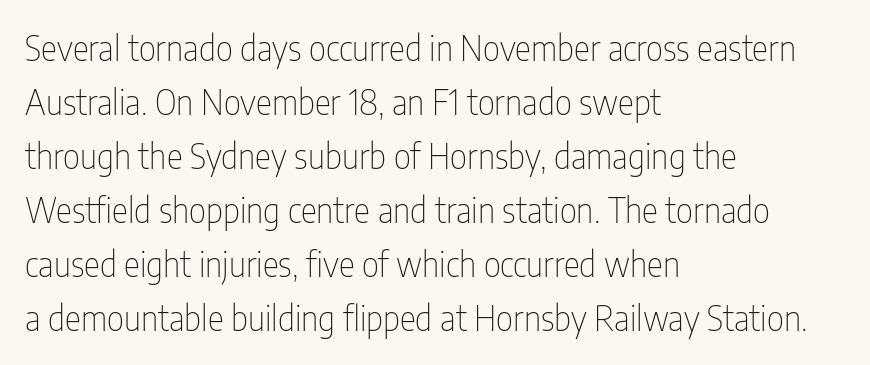
The text was rendered using a sans face with plain stroke endings. Horizontal bands of white between lines are of average thickness. The passage shown is typed in a proportional face where columns would drift. The lines are quadded left.
